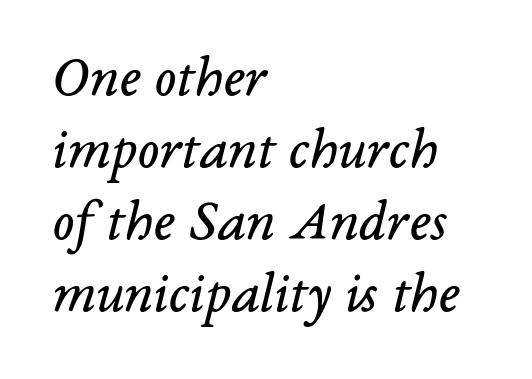
{"serif": "yes", "italic": "yes", "lean": "right", "slant_degrees": 14, "bold": "no", "weight": "regular", "width": "normal", "stroke_contrast": "low", "x_height": "medium", "monospaced": "no", "underline": "no", "align": "left", "line_spacing_ratio": 1.24, "letter_spacing": "normal", "letter_spacing_em": 0.0, "glyph_px": 58}
